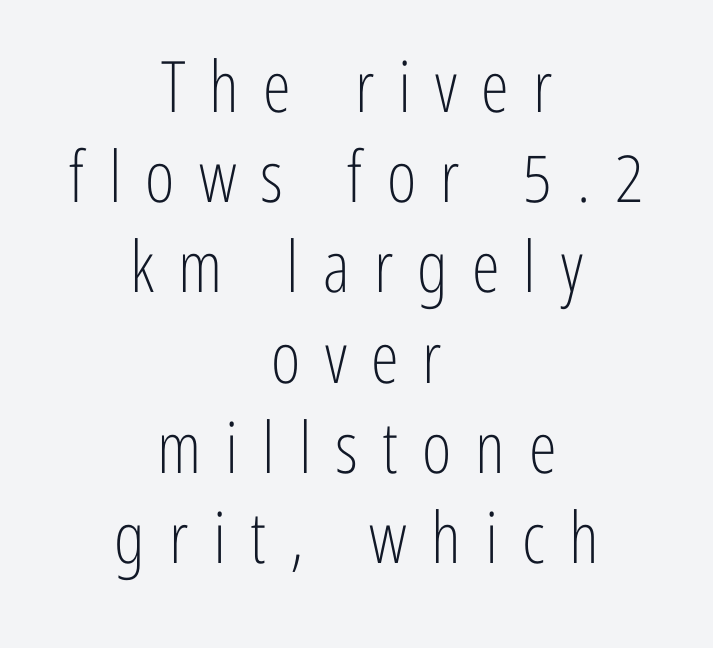
The image shows 71 px light, condensed sans-serif type, upright; set centered, normal line spacing (1.27x), unusually wide letter spacing (+0.34 em), not underlined; low stroke contrast and a medium x-height.
